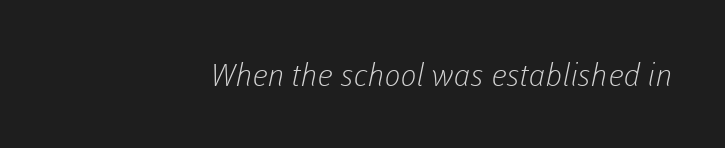
The image shows 31 px light sans-serif type; set right-aligned, normal letter spacing, not underlined; low stroke contrast and a medium x-height.
